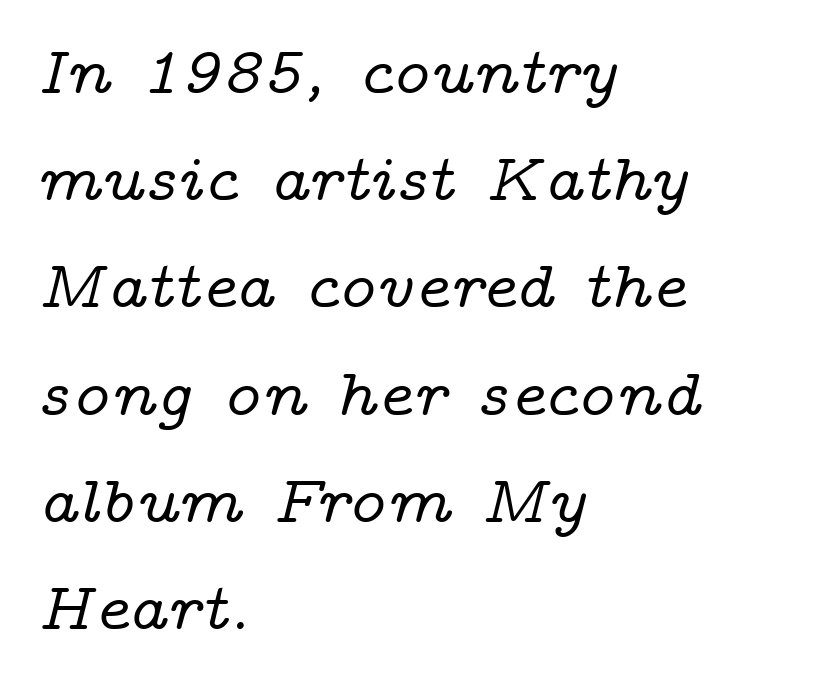
The image shows 67 px wide serif type, italic (leaning right); set left-aligned, normal line spacing (1.6x), normal letter spacing, not underlined; low stroke contrast and a medium x-height.
